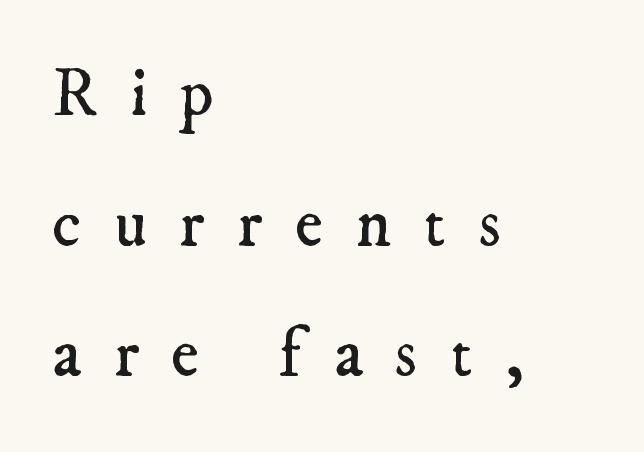
{"serif": "yes", "bold": "no", "weight": "regular", "width": "normal", "stroke_contrast": "low", "x_height": "small", "monospaced": "no", "underline": "no", "align": "left", "line_spacing": "loose", "line_spacing_ratio": 1.92, "letter_spacing": "wide", "letter_spacing_em": 0.48, "glyph_px": 68}
